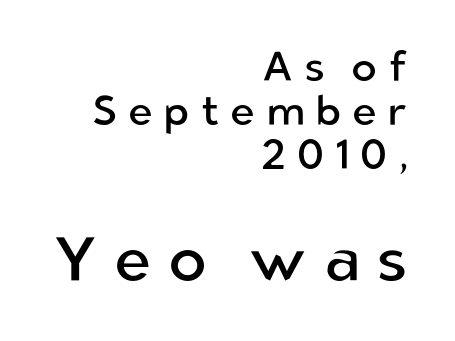
Q: Is the text bold? A: No.
Q: Is the text italic (slanted)? A: No, it is upright.
Q: Is the typeface a serif or a sans-serif typeface? A: Sans-serif.
Q: Is the text underlined? A: No.
Q: How is the paragraph aligned? A: Right-aligned.
Q: Is the spacing between letters normal or unusually wide? A: Unusually wide.
Q: Is the spacing between lines tight, normal or loose? A: Tight.
Q: Which block of text is set in a larger size, the first (top) or the second (bottom)? A: The second (bottom) one.
Q: Width (condensed, normal, or wide)? A: Normal.
Q: Stroke contrast? A: Low.
Q: x-height? A: Medium.
Q: Monospaced? A: No.
